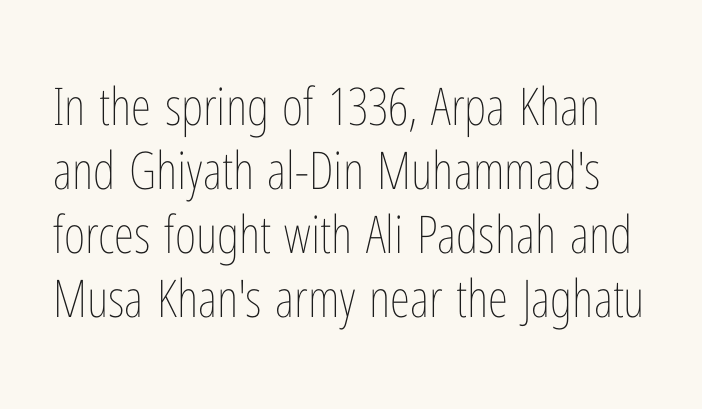
The image shows 52 px thin, condensed type, upright; set line spacing 1.23x, normal letter spacing, not underlined; low stroke contrast and a medium x-height.
